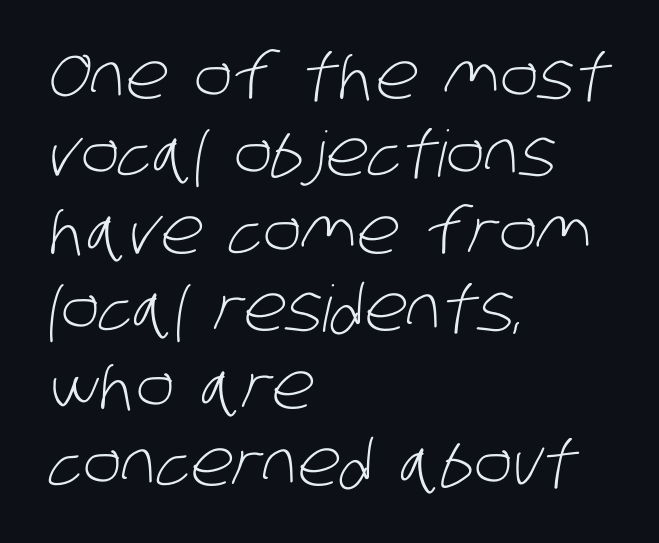
The image shows 64 px light, condensed sans-serif type; set left-aligned, line spacing 1.21x, normal letter spacing, not underlined; low stroke contrast and a large x-height.
